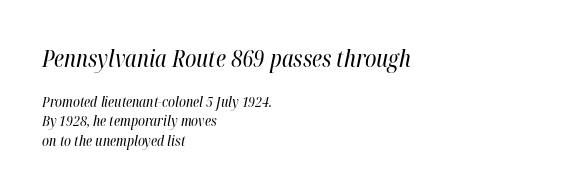
{"italic": "yes", "lean": "right", "slant_degrees": 12, "bold": "no", "underline": "no", "align": "left", "line_spacing": "normal", "line_spacing_ratio": 1.38, "letter_spacing": "normal", "letter_spacing_em": 0.0, "larger_block": "first", "size_ratio": 1.64, "glyph_px": 23}
